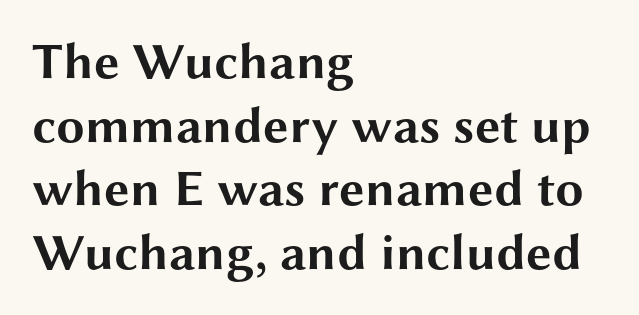
The image shows 51 px bold, wide sans-serif type, upright; set left-aligned, normal line spacing (1.25x), normal letter spacing, not underlined; medium stroke contrast and a medium x-height.
